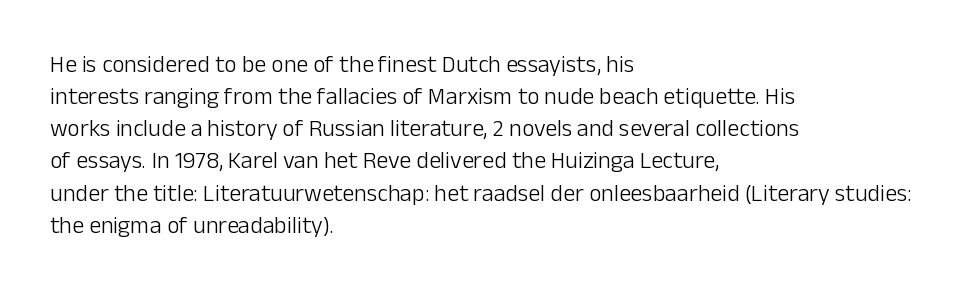
The image shows 24 px text type, upright; set left-aligned, normal line spacing (1.34x), normal letter spacing, not underlined.
